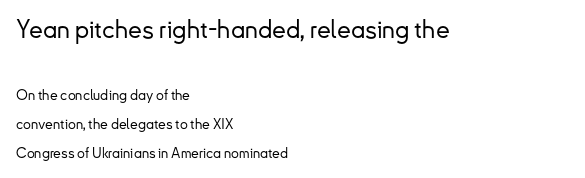
The image shows 25 px text type, upright; set left-aligned, loose line spacing (2.05x), normal letter spacing, not underlined; the first (top) block is 1.79x larger.
